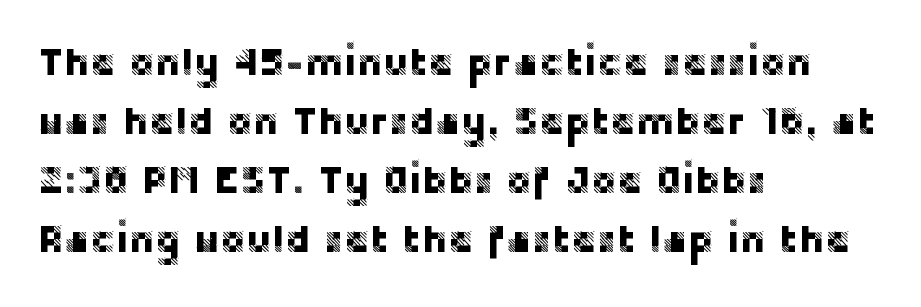
Q: Is the text italic (slanted)? A: No, it is upright.
Q: Is the typeface a serif or a sans-serif typeface? A: Sans-serif.
Q: Is the text underlined? A: No.
Q: How is the paragraph aligned? A: Left-aligned.
Q: Is the spacing between letters normal or unusually wide? A: Normal.
Q: Is the spacing between lines tight, normal or loose? A: Normal.
Q: Width (condensed, normal, or wide)? A: Normal.
Q: Stroke contrast? A: Low.
Q: x-height? A: Large.
Q: Monospaced? A: No.
